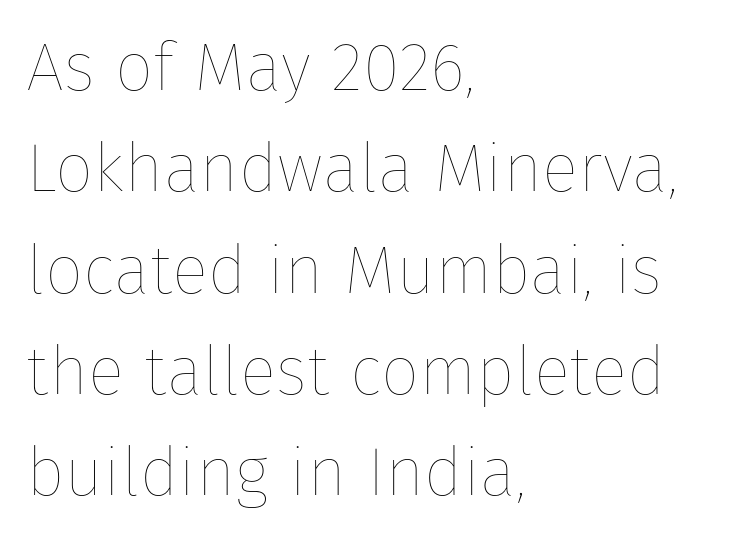
Honestly, the letter spacing is just normal — you wouldn't notice it. The typeface has the unassuming heft of standard copy or less. If you drew a ruler down the left edge, every line would touch it. The baseline area is clear. Looks like regular typesetting: each glyph gets only the width it needs.
